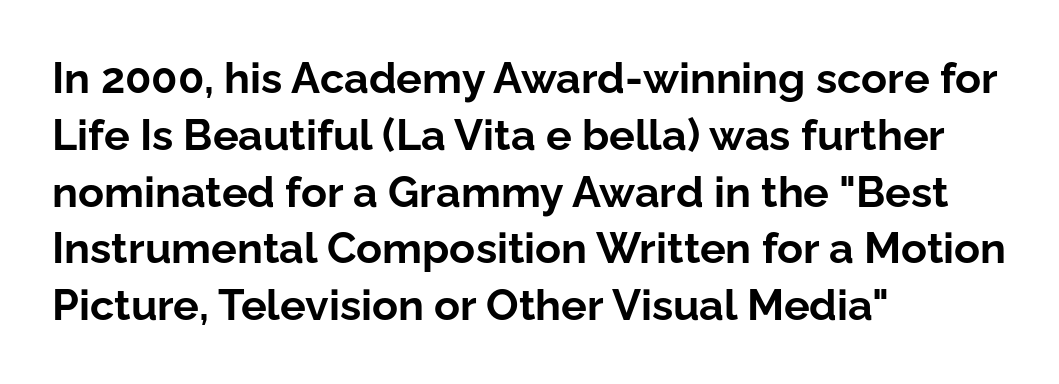
{"serif": "no", "italic": "no", "bold": "yes", "weight": "bold", "width": "normal", "stroke_contrast": "low", "x_height": "medium", "monospaced": "no", "underline": "no", "align": "left", "line_spacing": "normal", "line_spacing_ratio": 1.32, "letter_spacing": "normal", "letter_spacing_em": 0.0, "glyph_px": 43}
